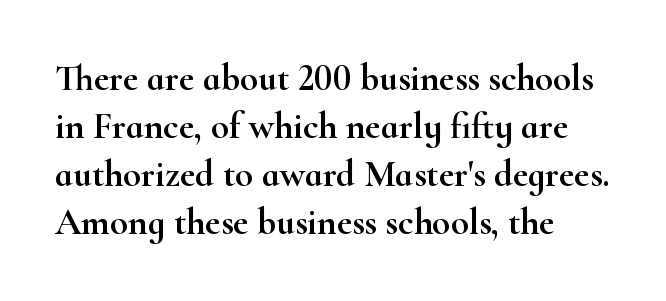
The image shows 37 px wide serif type, upright; set left-aligned, normal line spacing (1.3x), normal letter spacing, not underlined; high stroke contrast and a small x-height.
